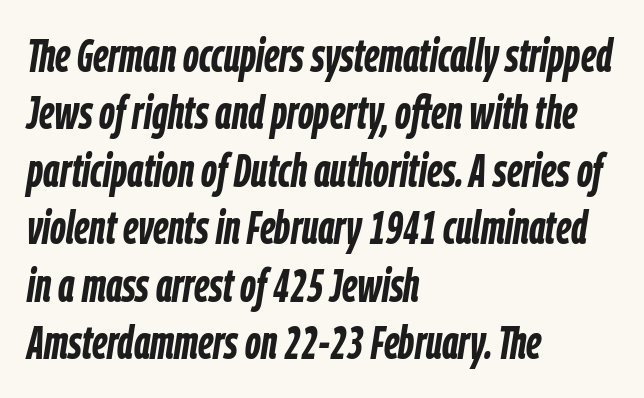
Q: Is the text bold? A: Yes.
Q: Is the text italic (slanted)? A: Yes, it leans right by about 9 degrees.
Q: Is the text underlined? A: No.
Q: How is the paragraph aligned? A: Left-aligned.
Q: Is the spacing between letters normal or unusually wide? A: Normal.
Q: Is the spacing between lines tight, normal or loose? A: Normal.
Q: Width (condensed, normal, or wide)? A: Condensed.
Q: Stroke contrast? A: Low.
Q: x-height? A: Medium.
Q: Monospaced? A: No.
